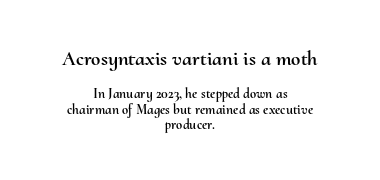
Inter-character spacing is left at the font's built-in metrics. If you measured baseline to baseline, you'd find a short distance. A student would notice the top passage is typeset larger than what follows. The passage is arranged like a title page — every line centered. Underline: absent. Do the letters lean? They stand straight.
